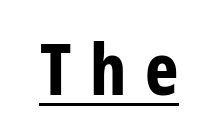
The image shows 71 px bold, condensed sans-serif type, upright; set unusually wide letter spacing (+0.26 em), underlined; low stroke contrast and a medium x-height.
